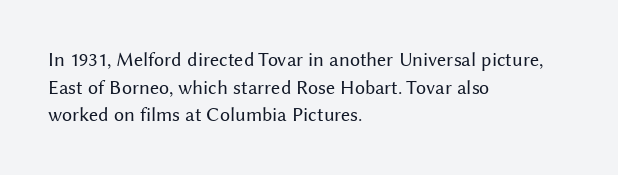
Q: Is the text bold? A: No.
Q: Is the text italic (slanted)? A: No, it is upright.
Q: Is the text underlined? A: No.
Q: How is the paragraph aligned? A: Left-aligned.
Q: Is the spacing between letters normal or unusually wide? A: Normal.
Q: Is the spacing between lines tight, normal or loose? A: Normal.
